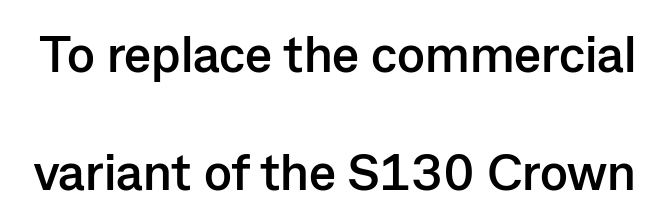
The image shows 51 px semibold sans-serif type, upright; set loose line spacing (2.32x), normal letter spacing, not underlined; low stroke contrast and a medium x-height.
